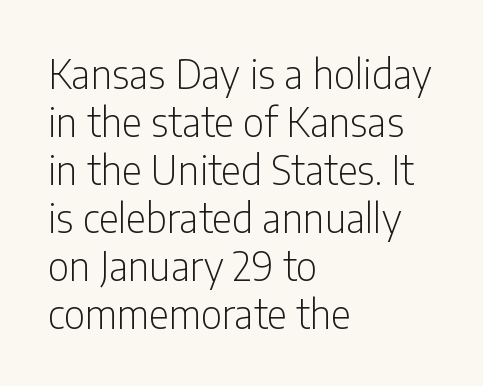
{"serif": "no", "italic": "no", "bold": "no", "weight": "light", "width": "condensed", "stroke_contrast": "low", "x_height": "medium", "monospaced": "no", "underline": "no", "align": "left", "line_spacing_ratio": 1.23, "letter_spacing": "normal", "letter_spacing_em": 0.0, "glyph_px": 39}
